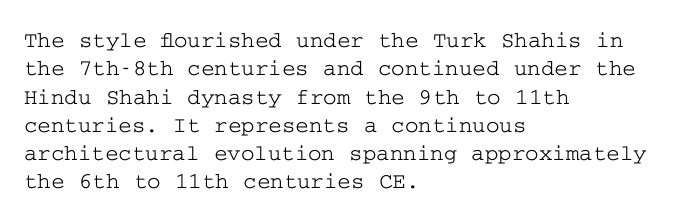
{"italic": "no", "underline": "no", "align": "left", "line_spacing_ratio": 1.23, "letter_spacing": "normal", "letter_spacing_em": 0.0, "glyph_px": 23}
